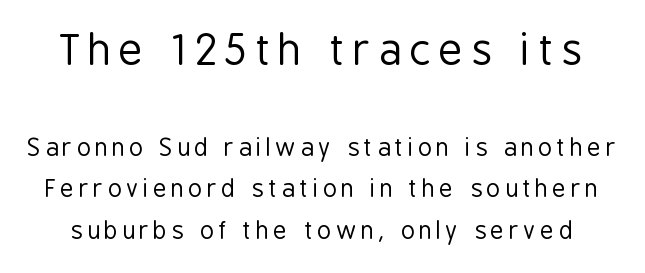
Scale decreases going downward across the two blocks. The font sits on the lighter half of the weight spectrum, regular included. Nope, not italic — everything's standing straight. Does the type have serifs? No, each stem ends abruptly.
